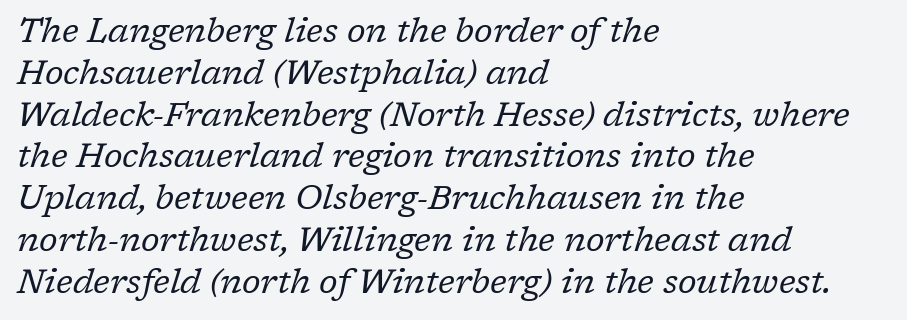
Q: Is the text bold? A: No.
Q: Is the text italic (slanted)? A: Yes, it leans right by about 17 degrees.
Q: Is the typeface a serif or a sans-serif typeface? A: Serif.
Q: Is the text underlined? A: No.
Q: How is the paragraph aligned? A: Left-aligned.
Q: Is the spacing between letters normal or unusually wide? A: Normal.
Q: Width (condensed, normal, or wide)? A: Normal.
Q: Stroke contrast? A: Low.
Q: x-height? A: Medium.
Q: Monospaced? A: No.
